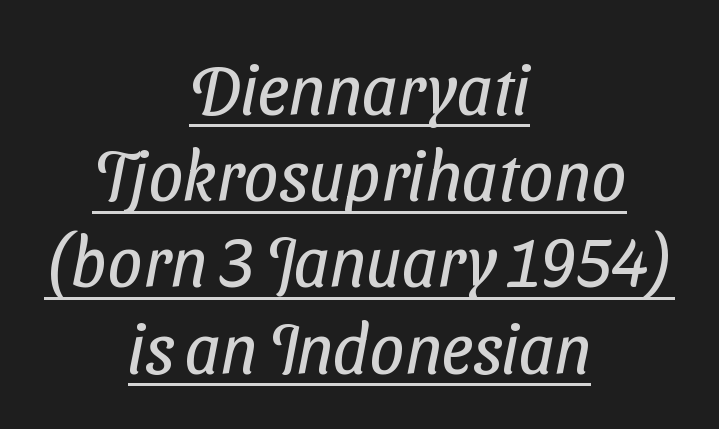
Descenders here cross a horizontal rule under the line. Each new line begins a customary step beneath the previous one. The letters advance in unequal steps, a hallmark of proportional type. The designer went with a sans here, leaving each stem footless.
